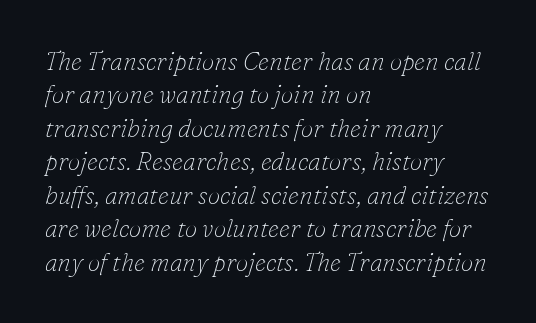
How would I describe the line gaps? Plain and ordinary. This is not heavy type; no bold has been used. The whole block is typeset with a tilt. The glyphs are unaccompanied by any horizontal stroke below them. The compositor pushed each line to the left boundary. The face used here is rendered with its standard letterfit.
